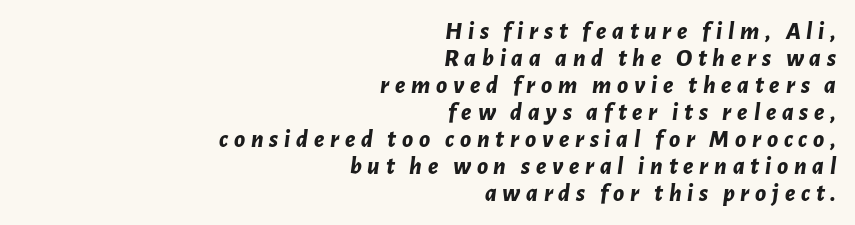
Slant detected: the letters are inclined. Glyph-to-glyph distance is far greater than everyday printed text. Weight: bold. The glyphs are unaccompanied by any horizontal stroke below them.
